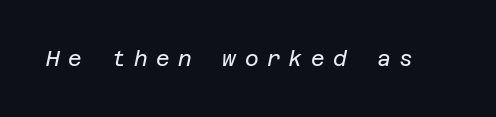
Stroke mass is kept to a normal reading level or below. It's the slanting kind of type. This rendering features lettering with no underline. The rendering inserts visible extra space after every character.
